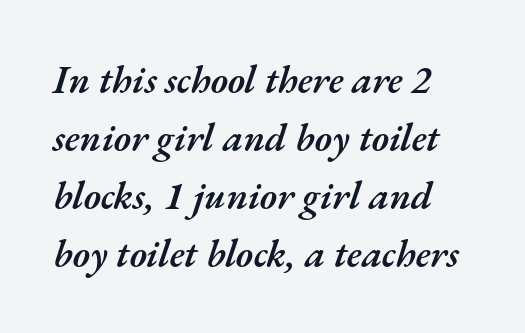
Q: Is the text bold? A: Semi-bold.
Q: Is the text italic (slanted)? A: Yes, it leans right by about 17 degrees.
Q: Is the text underlined? A: No.
Q: Is the spacing between letters normal or unusually wide? A: Normal.
Q: Is the spacing between lines tight, normal or loose? A: Normal.
Q: Width (condensed, normal, or wide)? A: Normal.
Q: Stroke contrast? A: Medium.
Q: x-height? A: Small.
Q: Monospaced? A: No.
